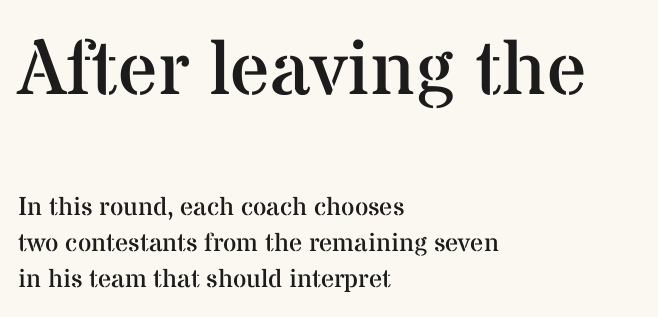
Q: Is the text bold? A: No.
Q: Is the text italic (slanted)? A: No, it is upright.
Q: Is the typeface a serif or a sans-serif typeface? A: Serif.
Q: Is the text underlined? A: No.
Q: How is the paragraph aligned? A: Left-aligned.
Q: Is the spacing between letters normal or unusually wide? A: Normal.
Q: Is the spacing between lines tight, normal or loose? A: Normal.
Q: Which block of text is set in a larger size, the first (top) or the second (bottom)? A: The first (top) one.
Q: Width (condensed, normal, or wide)? A: Normal.
Q: Stroke contrast? A: Medium.
Q: x-height? A: Medium.
Q: Monospaced? A: No.
